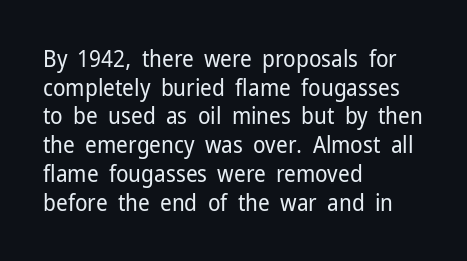
The lines sit at an ordinary, default distance from one another. The text block is weighted toward the left margin, trailing off unevenly rightward. Tracking value appears to be zero — textbook default spacing. Has an underline been added? It has not. Stroke mass is kept to a normal reading level or below.
